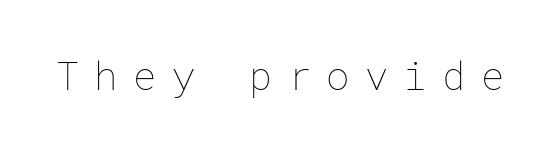
Compared with typical body copy, the letter spacing here is much looser. No chunkiness to these letters — they're not bold. Has an underline been added? It has not. Italic: no, the glyphs are upright roman.
